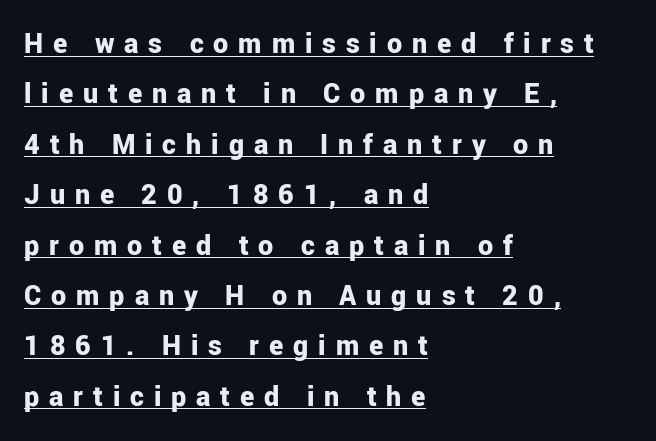
The image shows 30 px bold sans-serif type, upright; set left-aligned, normal line spacing (1.68x), unusually wide letter spacing (+0.33 em), underlined; low stroke contrast and a medium x-height.
